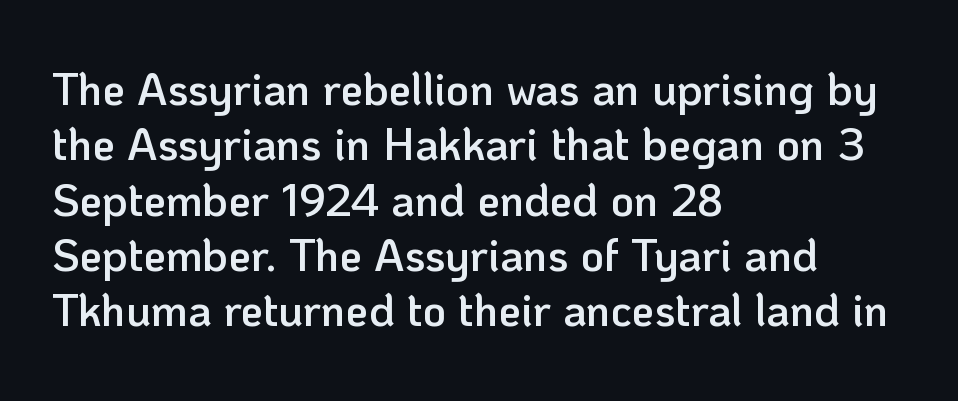
Q: Is the text bold? A: Semi-bold.
Q: Is the text italic (slanted)? A: No, it is upright.
Q: Is the typeface a serif or a sans-serif typeface? A: Sans-serif.
Q: Is the text underlined? A: No.
Q: How is the paragraph aligned? A: Left-aligned.
Q: Is the spacing between letters normal or unusually wide? A: Normal.
Q: Width (condensed, normal, or wide)? A: Normal.
Q: Stroke contrast? A: Low.
Q: x-height? A: Medium.
Q: Monospaced? A: No.
